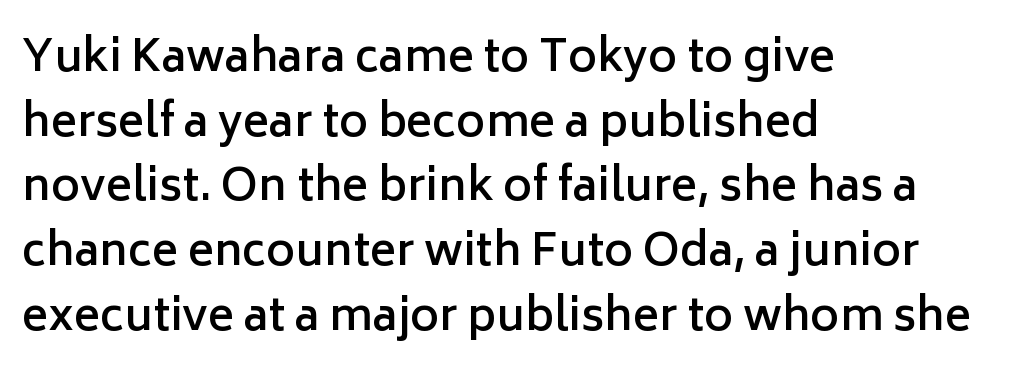
The image shows 44 px semibold sans-serif type, upright; set left-aligned, normal line spacing (1.47x), normal letter spacing, not underlined; low stroke contrast and a medium x-height.
